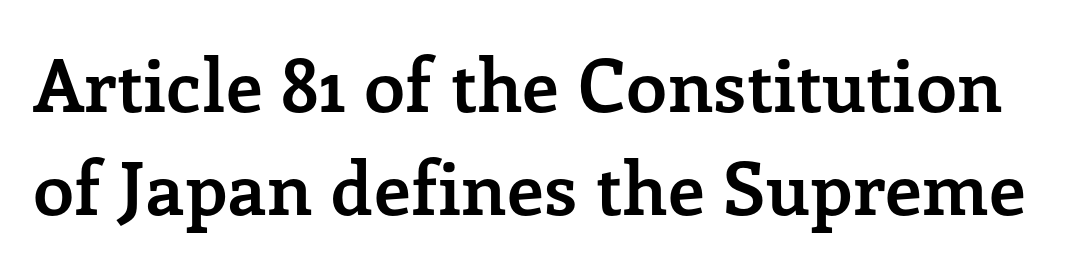
These lines are rendered in a variable-pitch font. Beneath every word, the page is bare. A typesetter would call this zero additional tracking. Do the letters lean? They stand straight.
